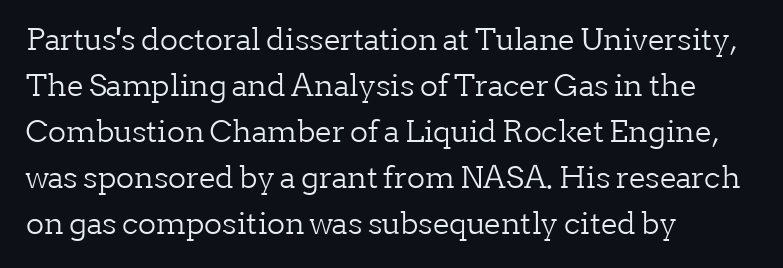
Honestly, there is no underline to notice here at all. Classification — serif. The line texture is even and compact thanks to regular tracking. The rag falls on the right side of this text block.
